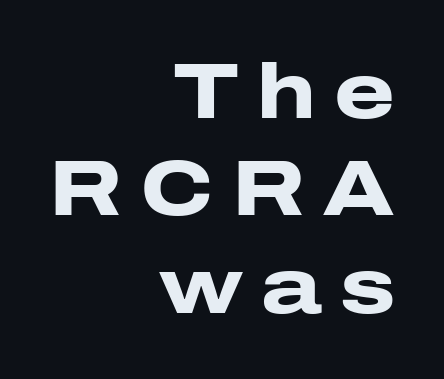
{"serif": "no", "italic": "no", "bold": "yes", "weight": "heavy", "width": "wide", "stroke_contrast": "low", "x_height": "medium", "monospaced": "no", "underline": "no", "align": "right", "line_spacing": "normal", "line_spacing_ratio": 1.25, "letter_spacing": "wide", "letter_spacing_em": 0.23, "glyph_px": 78}
